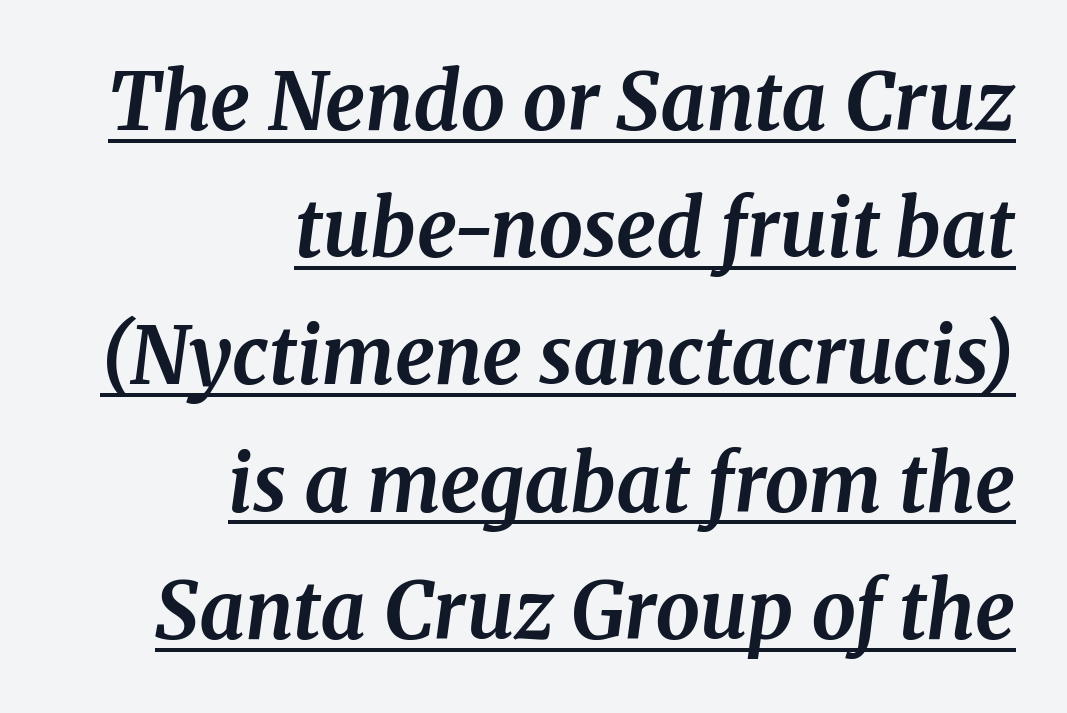
This sample uses an oblique cut, with every glyph tilted off the vertical. This rendering uses right alignment, leaving the left contour irregular. Type style note: has serifs. Regular leading. The rendered words wear a rule along their underside.
